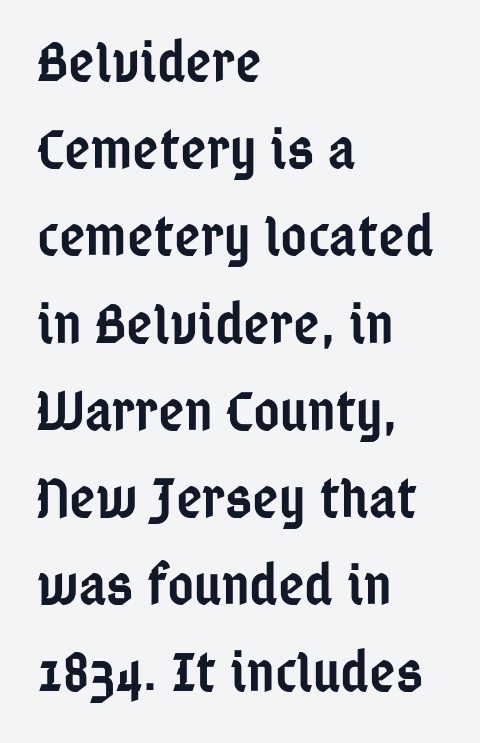
{"serif": "no", "italic": "no", "bold": "semi", "weight": "semibold", "width": "condensed", "stroke_contrast": "low", "x_height": "medium", "monospaced": "no", "underline": "no", "align": "left", "line_spacing": "normal", "line_spacing_ratio": 1.53, "letter_spacing": "normal", "letter_spacing_em": 0.0, "glyph_px": 57}
